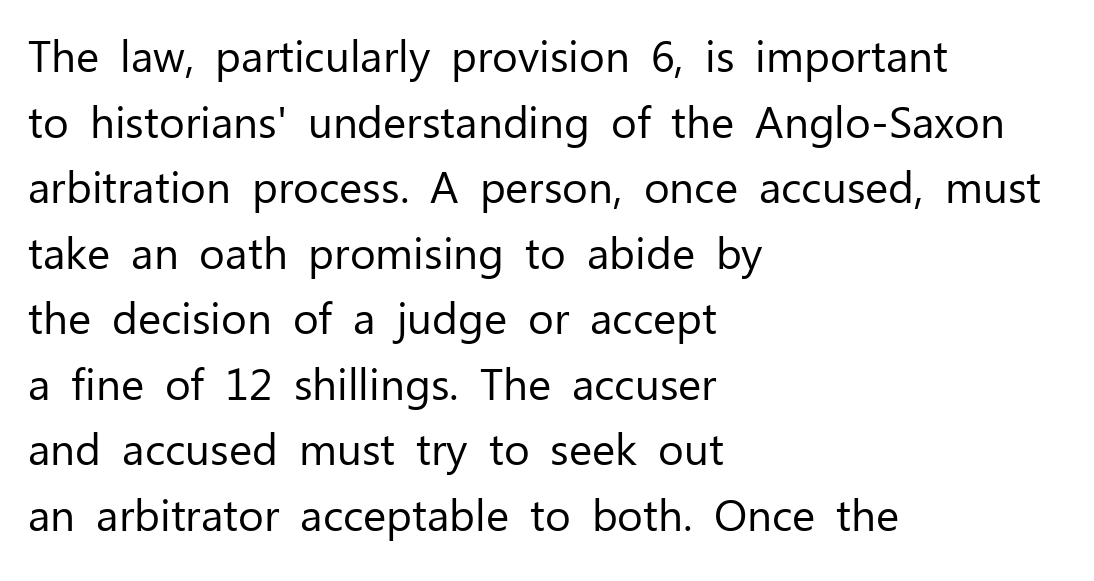
Bare-footed words on every line. The specimen reads as upright at a glance. The typesetter chose a ragged-right arrangement here. The type is set solid horizontally, with unmodified tracking.
